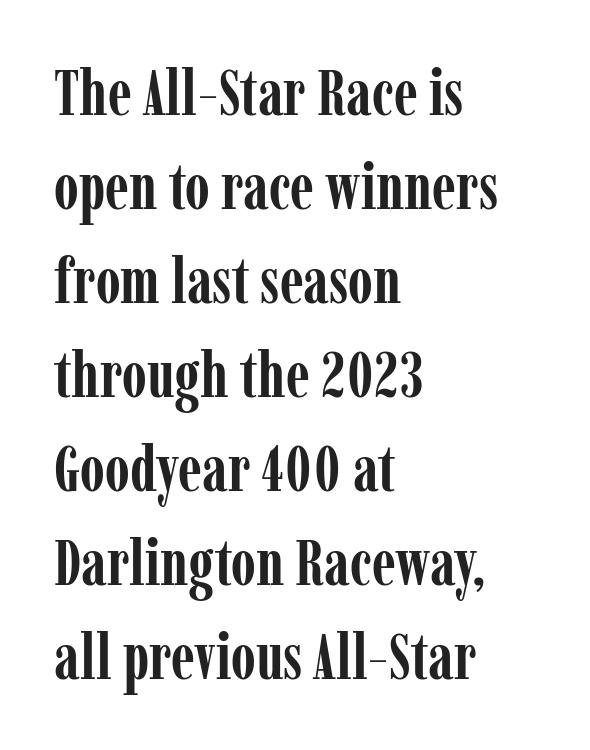
Italic: no, the glyphs are upright roman. The string is rendered with underlining switched off. These lines are rendered in a variable-pitch font. Tracking value appears to be zero — textbook default spacing. You'd pick this weight for a headline — it's a proper bold. The leading is moderate, giving the passage an even texture.
